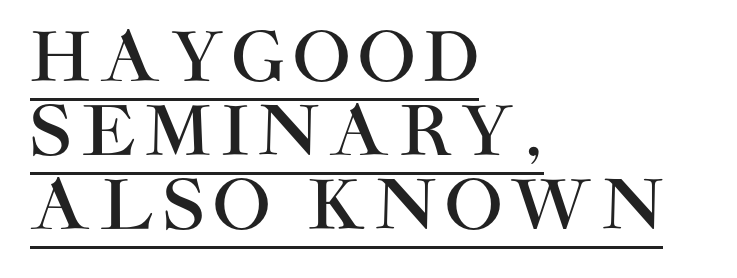
Q: Is the text italic (slanted)? A: No, it is upright.
Q: Is the typeface a serif or a sans-serif typeface? A: Sans-serif.
Q: Is the text underlined? A: Yes.
Q: How is the paragraph aligned? A: Left-aligned.
Q: Is the spacing between lines tight, normal or loose? A: Tight.
Q: Width (condensed, normal, or wide)? A: Normal.
Q: Stroke contrast? A: High.
Q: x-height? A: Large.
Q: Monospaced? A: No.
